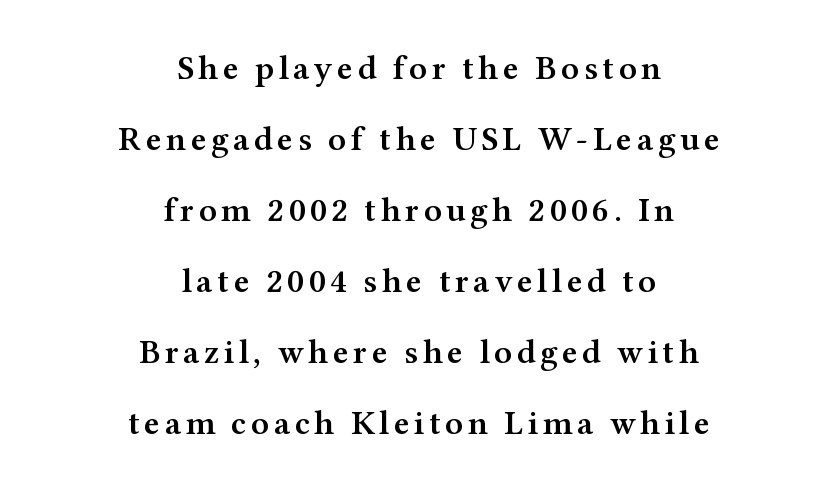
{"serif": "yes", "italic": "no", "bold": "semi", "weight": "semibold", "width": "wide", "stroke_contrast": "medium", "x_height": "medium", "monospaced": "no", "underline": "no", "align": "center", "line_spacing": "loose", "line_spacing_ratio": 2.09, "glyph_px": 34}
